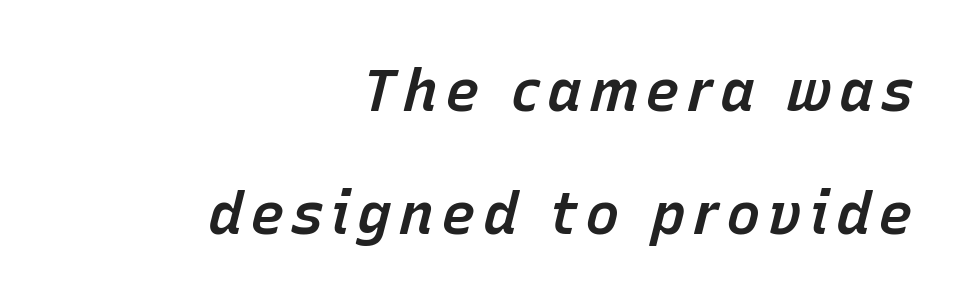
The image shows 58 px semibold type, italic (leaning right); set right-aligned, loose line spacing (2.12x), not underlined; low stroke contrast and a medium x-height.
